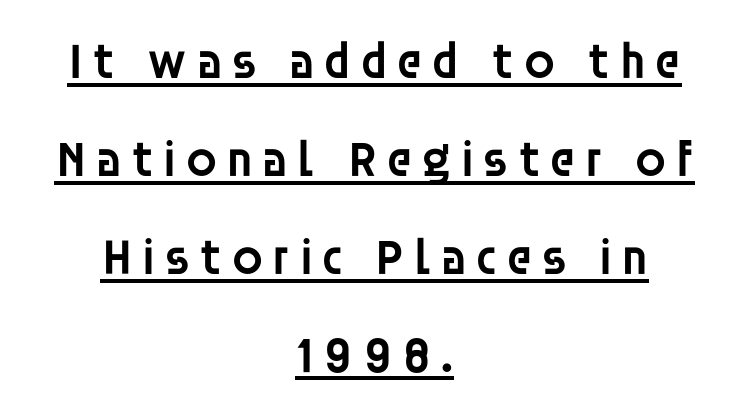
Q: Is the text bold? A: Semi-bold.
Q: Is the text italic (slanted)? A: No, it is upright.
Q: Is the typeface a serif or a sans-serif typeface? A: Sans-serif.
Q: Is the text underlined? A: Yes.
Q: How is the paragraph aligned? A: Centered.
Q: Is the spacing between lines tight, normal or loose? A: Loose.
Q: Width (condensed, normal, or wide)? A: Normal.
Q: Stroke contrast? A: Low.
Q: x-height? A: Large.
Q: Monospaced? A: No.
